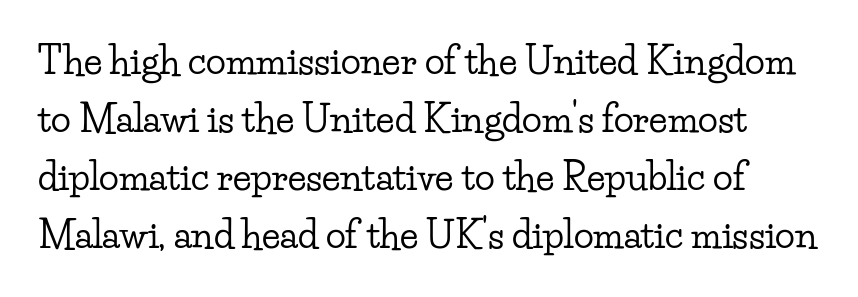
The image shows 37 px wide serif type, upright; set normal line spacing (1.57x), normal letter spacing, not underlined; low stroke contrast and a small x-height.
